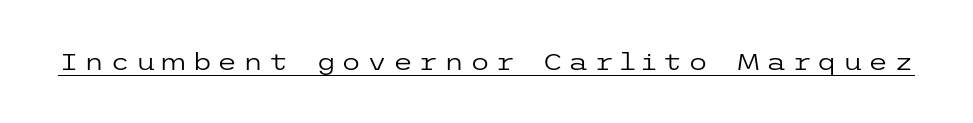
{"italic": "no", "bold": "no", "underline": "yes", "letter_spacing": "wide", "letter_spacing_em": 0.24, "glyph_px": 23}
